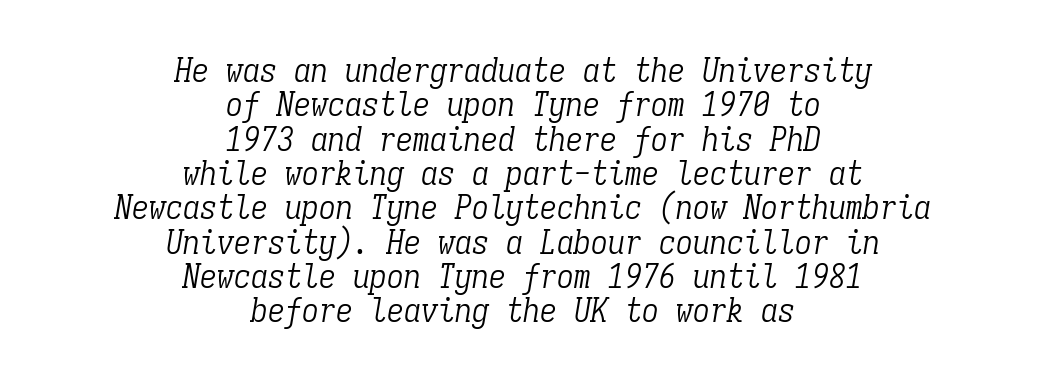
{"serif": "yes", "italic": "yes", "lean": "right", "slant_degrees": 9, "bold": "no", "weight": "light", "width": "condensed", "stroke_contrast": "low", "x_height": "medium", "monospaced": "yes", "underline": "no", "align": "center", "line_spacing": "tight", "line_spacing_ratio": 1.01, "letter_spacing": "normal", "letter_spacing_em": 0.0, "glyph_px": 34}
